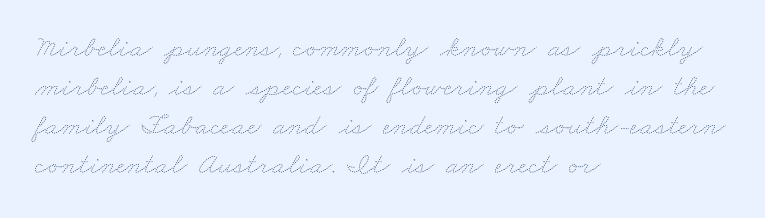
Q: Is the text bold? A: No.
Q: Is the text underlined? A: No.
Q: How is the paragraph aligned? A: Left-aligned.
Q: Is the spacing between letters normal or unusually wide? A: Normal.
Q: Is the spacing between lines tight, normal or loose? A: Normal.
Q: Width (condensed, normal, or wide)? A: Wide.
Q: Stroke contrast? A: Low.
Q: x-height? A: Small.
Q: Monospaced? A: No.
